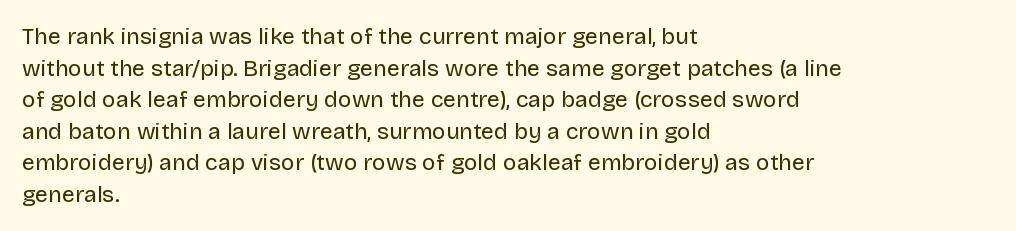
Q: Is the text bold? A: No.
Q: Is the text italic (slanted)? A: No, it is upright.
Q: Is the text underlined? A: No.
Q: How is the paragraph aligned? A: Left-aligned.
Q: Is the spacing between letters normal or unusually wide? A: Normal.
Q: Is the spacing between lines tight, normal or loose? A: Normal.
